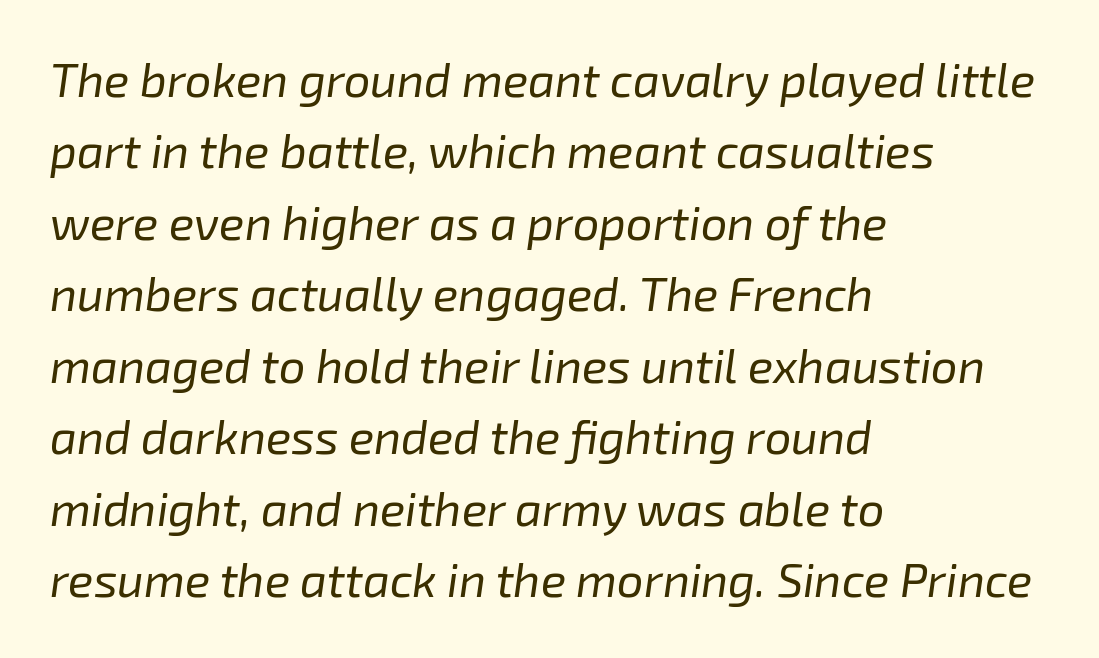
The image shows 47 px regular-weight type, italic (leaning right); set left-aligned, normal line spacing (1.52x), normal letter spacing, not underlined; low stroke contrast and a medium x-height.
